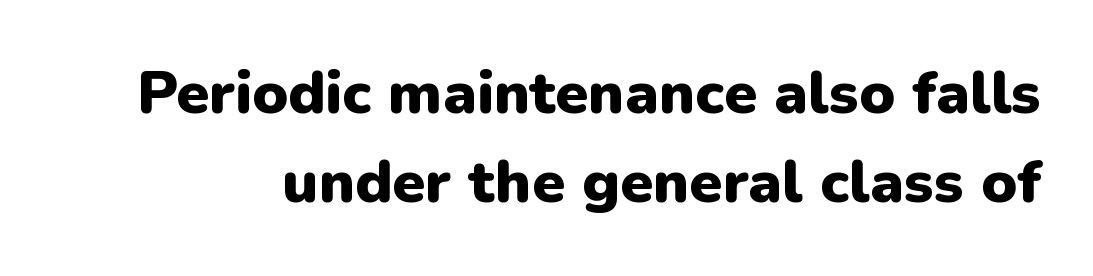
Each letter's strokes conclude bluntly, with no projecting serifs. The passage shown stacks its lines at a standard gap. Tracking here is standard; glyphs follow each other at the usual distance. Every character sits straight up, as roman type does. Think of a printed novel: that variable character pitch is what you see here.
